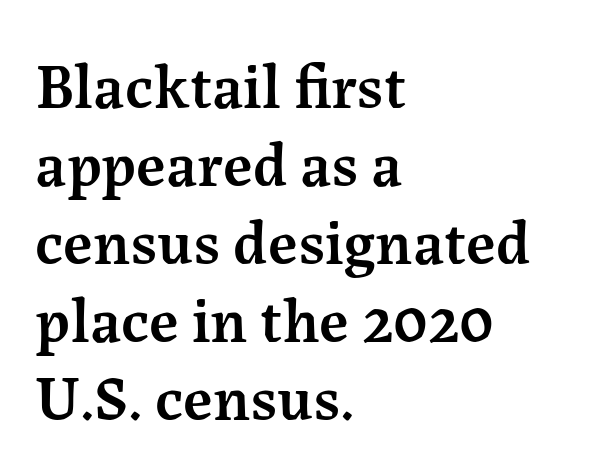
{"serif": "yes", "italic": "no", "bold": "semi", "weight": "semibold", "width": "normal", "stroke_contrast": "medium", "x_height": "medium", "monospaced": "no", "underline": "no", "align": "left", "line_spacing_ratio": 1.24, "letter_spacing": "normal", "letter_spacing_em": 0.0, "glyph_px": 63}
